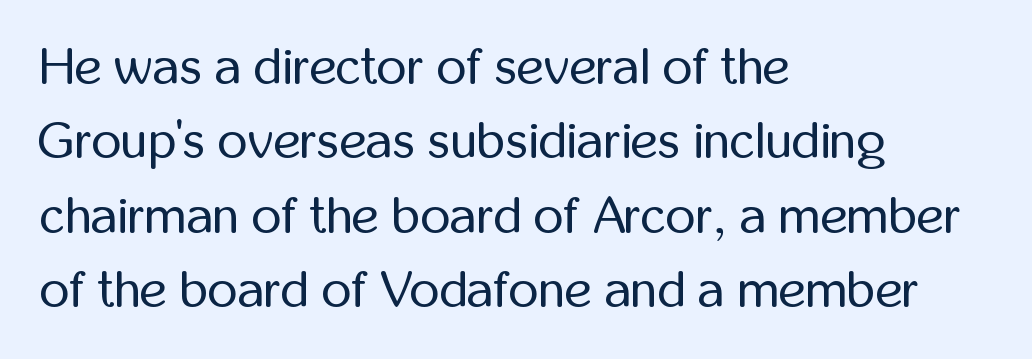
The image shows 52 px regular-weight, condensed sans-serif type, upright; set left-aligned, normal line spacing (1.43x), normal letter spacing, not underlined; low stroke contrast and a medium x-height.
